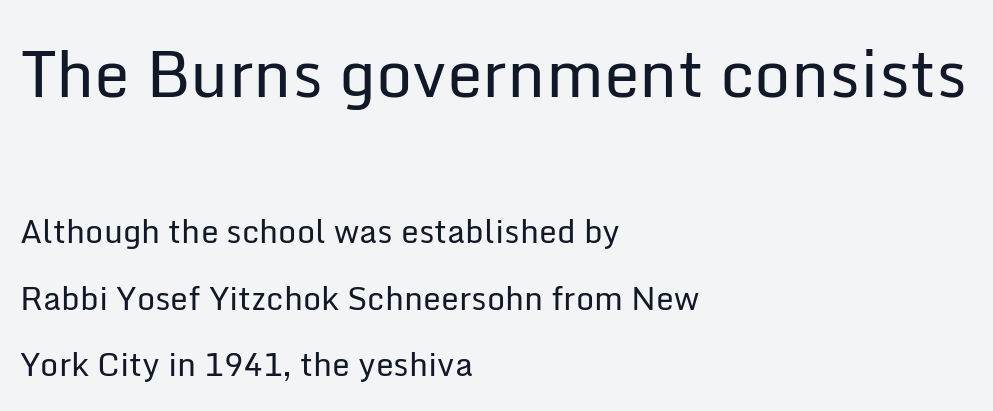
{"serif": "no", "italic": "no", "bold": "no", "weight": "regular", "width": "normal", "stroke_contrast": "low", "x_height": "medium", "monospaced": "no", "underline": "no", "align": "left", "line_spacing": "loose", "line_spacing_ratio": 2.08, "letter_spacing": "normal", "letter_spacing_em": 0.0, "larger_block": "first", "size_ratio": 2.0, "glyph_px": 64}
